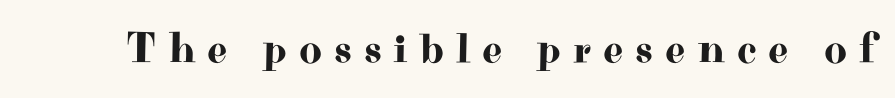
This is the regular roman posture of the typeface. Loose tracking; the words dissolve into strings of separated letters. Is this a fixed-width face? No — the glyphs have proportional, varying widths. The passage shown is not underscored anywhere.
